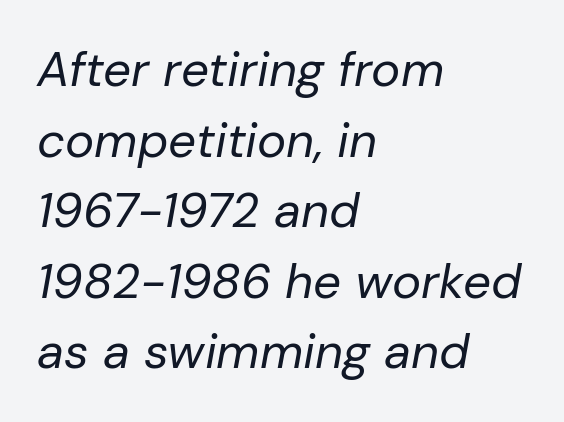
Do the characters align in a grid? No, the font is proportional. Between one letter and the next there's only the usual sliver of space. This is oblique type, the kind used for emphasis or titles. Where is the straight margin? On the left. If you measured baseline to baseline, you'd find a middling distance. Weight: not bold — regular or lighter.
